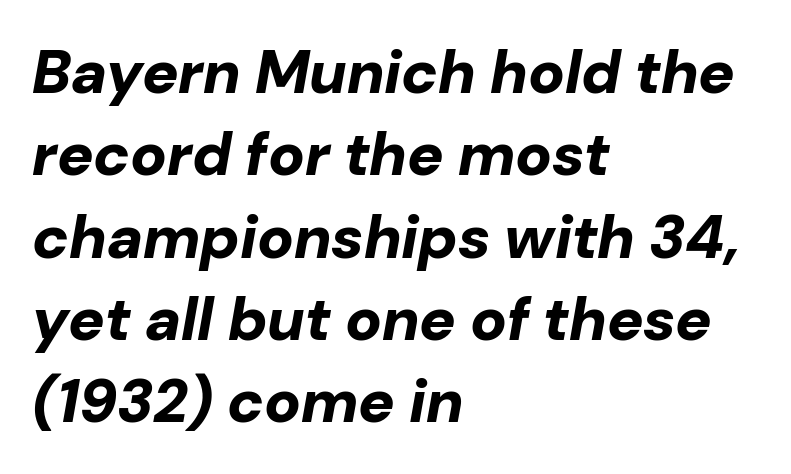
{"italic": "yes", "lean": "right", "slant_degrees": 10, "bold": "yes", "weight": "bold", "width": "normal", "stroke_contrast": "low", "x_height": "medium", "monospaced": "no", "underline": "no", "align": "left", "line_spacing": "normal", "line_spacing_ratio": 1.35, "letter_spacing": "normal", "letter_spacing_em": 0.0, "glyph_px": 61}
